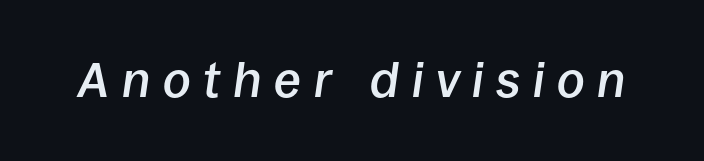
The image shows 49 px semibold type, italic (leaning right); set unusually wide letter spacing (+0.26 em), not underlined; low stroke contrast and a large x-height.
